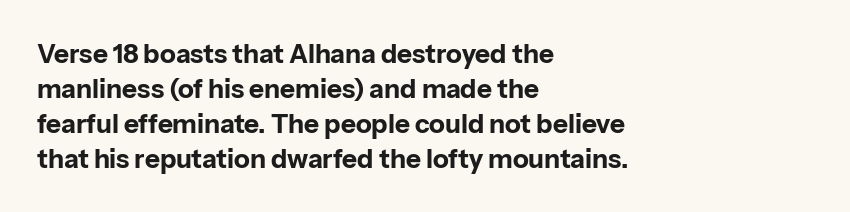
{"italic": "no", "bold": "yes", "underline": "no", "align": "left", "line_spacing": "normal", "line_spacing_ratio": 1.34, "letter_spacing": "normal", "letter_spacing_em": 0.0, "glyph_px": 26}
